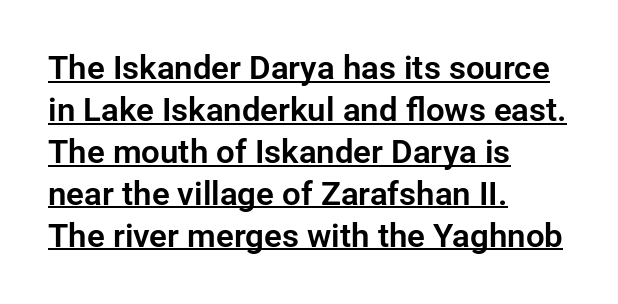
Q: Is the text italic (slanted)? A: No, it is upright.
Q: Is the typeface a serif or a sans-serif typeface? A: Sans-serif.
Q: Is the text underlined? A: Yes.
Q: How is the paragraph aligned? A: Left-aligned.
Q: Is the spacing between letters normal or unusually wide? A: Normal.
Q: Is the spacing between lines tight, normal or loose? A: Normal.
Q: Width (condensed, normal, or wide)? A: Normal.
Q: Stroke contrast? A: Low.
Q: x-height? A: Medium.
Q: Monospaced? A: No.
